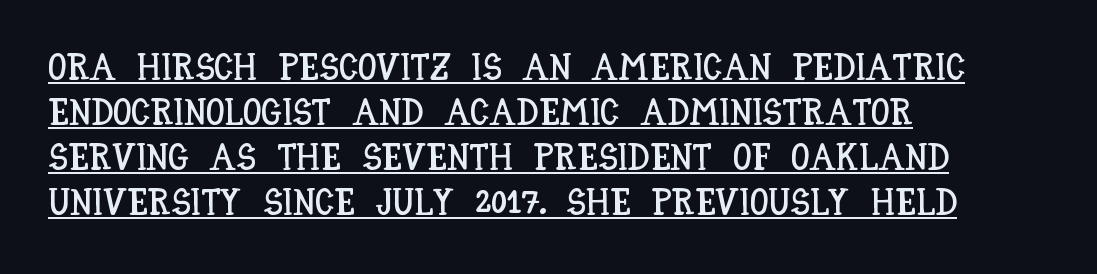
{"italic": "no", "width": "condensed", "stroke_contrast": "low", "x_height": "large", "monospaced": "no", "underline": "yes", "align": "left", "line_spacing_ratio": 1.22, "letter_spacing": "normal", "letter_spacing_em": 0.0, "glyph_px": 37}
